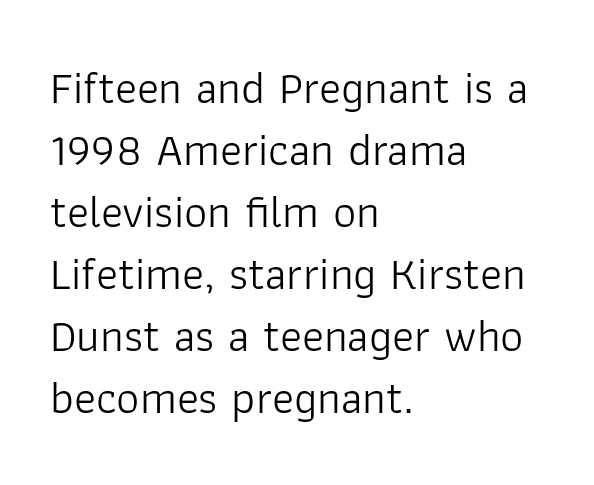
Q: Is the text bold? A: No.
Q: Is the text italic (slanted)? A: No, it is upright.
Q: Is the typeface a serif or a sans-serif typeface? A: Sans-serif.
Q: Is the text underlined? A: No.
Q: How is the paragraph aligned? A: Left-aligned.
Q: Is the spacing between letters normal or unusually wide? A: Normal.
Q: Is the spacing between lines tight, normal or loose? A: Normal.
Q: Width (condensed, normal, or wide)? A: Normal.
Q: Stroke contrast? A: Low.
Q: x-height? A: Medium.
Q: Monospaced? A: No.
